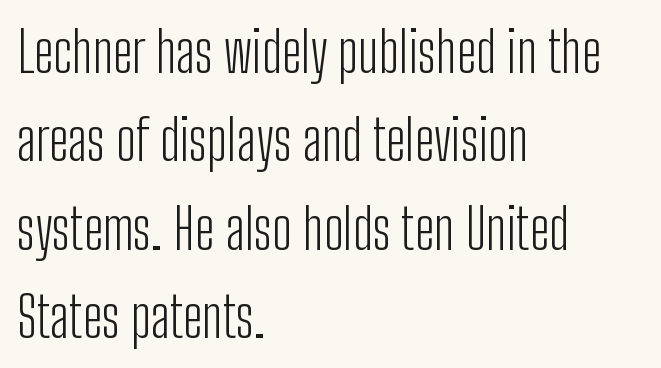
Q: Is the text bold? A: No.
Q: Is the text italic (slanted)? A: No, it is upright.
Q: Is the typeface a serif or a sans-serif typeface? A: Sans-serif.
Q: Is the text underlined? A: No.
Q: How is the paragraph aligned? A: Left-aligned.
Q: Is the spacing between letters normal or unusually wide? A: Normal.
Q: Is the spacing between lines tight, normal or loose? A: Normal.
Q: Width (condensed, normal, or wide)? A: Condensed.
Q: Stroke contrast? A: Low.
Q: x-height? A: Medium.
Q: Monospaced? A: No.
